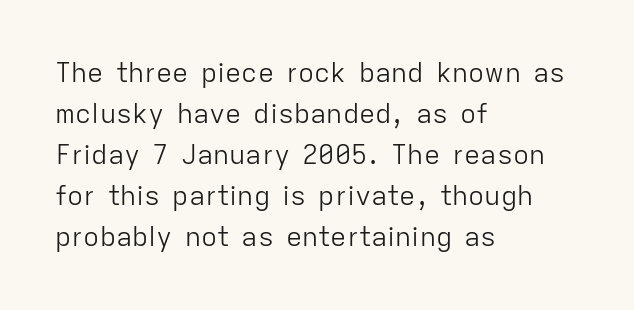
The image shows 27 px text type, upright; set left-aligned, normal line spacing (1.52x), normal letter spacing, not underlined.
